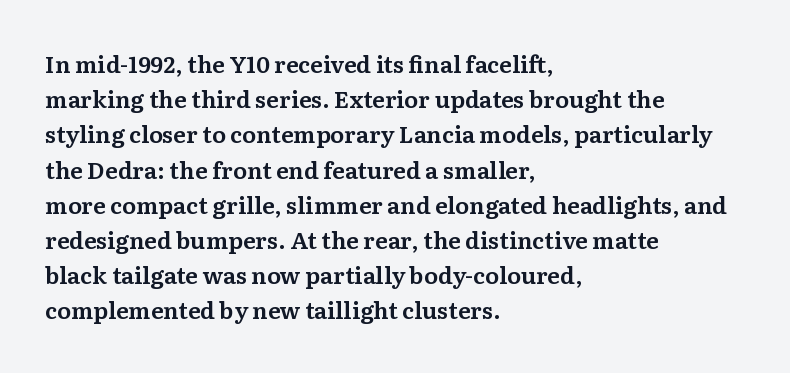
{"italic": "no", "underline": "no", "align": "left", "line_spacing": "normal", "line_spacing_ratio": 1.53, "letter_spacing": "normal", "letter_spacing_em": 0.0, "glyph_px": 23}
